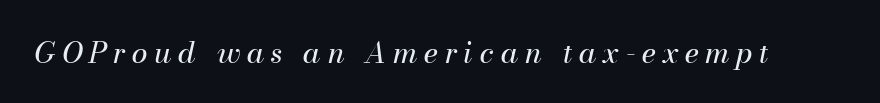
The image shows 29 px regular-weight type, italic (leaning right); set unusually wide letter spacing (+0.23 em), not underlined; medium stroke contrast and a small x-height.
